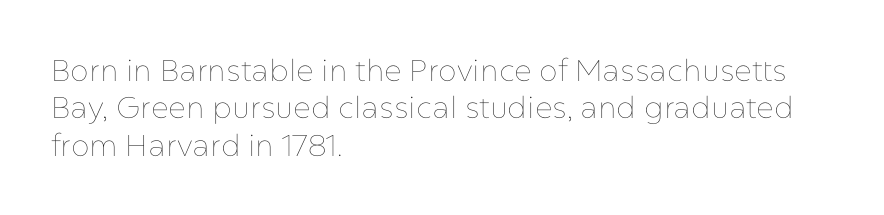
Q: Is the text bold? A: No.
Q: Is the text italic (slanted)? A: No, it is upright.
Q: Is the text underlined? A: No.
Q: How is the paragraph aligned? A: Left-aligned.
Q: Is the spacing between letters normal or unusually wide? A: Normal.
Q: Is the spacing between lines tight, normal or loose? A: Normal.
Q: Width (condensed, normal, or wide)? A: Normal.
Q: Stroke contrast? A: Low.
Q: x-height? A: Medium.
Q: Monospaced? A: No.
